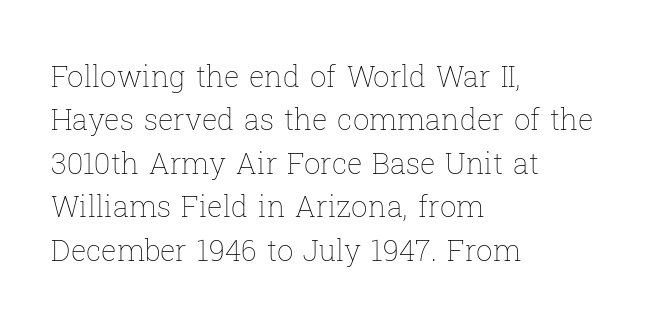
Varying glyph widths throughout — classic text-font behaviour. If you drew a ruler down the left edge, every line would touch it. Vertical strokes here are truly vertical. Clear beneath every line of the passage. Caption: standard tracking, unaltered. No chunkiness to these letters — they're not bold.
